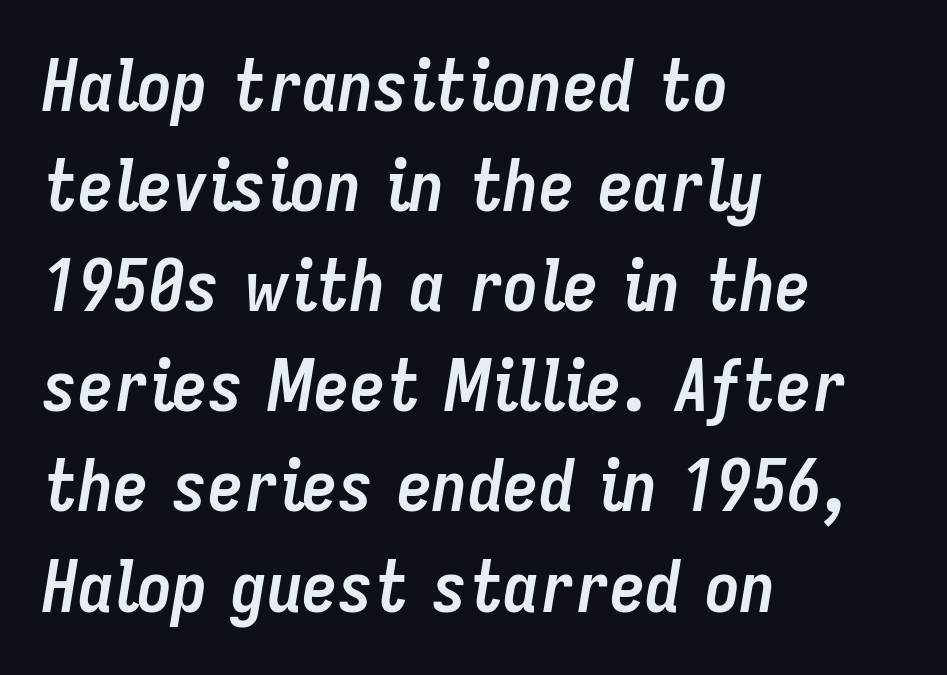
The passage shown has conventional tracking throughout. If you drew a ruler down the left edge, every line would touch it. You could not count columns in this text — the font is proportionally spaced. Slanted lettering throughout.
